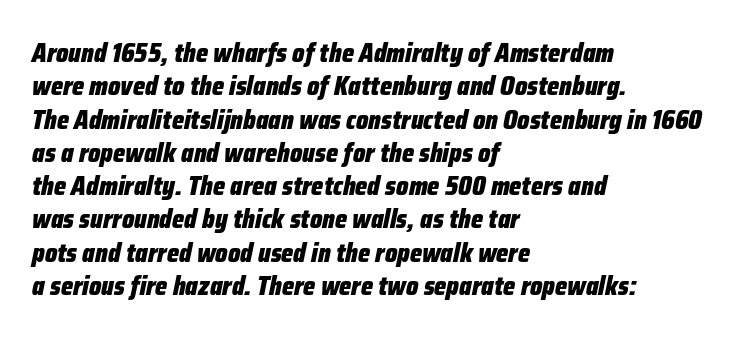
Horizontal alignment here is leftward, the default for most running prose. The letters are bold, with thick, heavy strokes. This sample keeps an unexceptional amount of space between lines. Words float on clear page, feet unadorned. The text carries the slant typical of an italic or oblique font. The passage shown has conventional tracking throughout.
